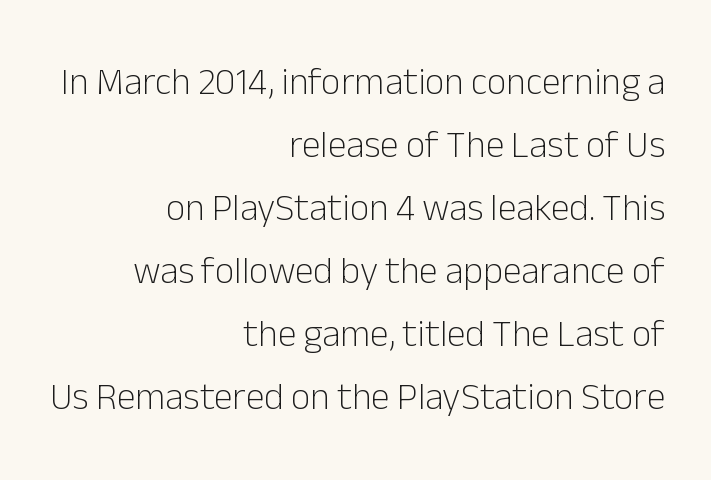
The image shows 38 px light sans-serif type, upright; set right-aligned, normal line spacing (1.66x), normal letter spacing, not underlined; low stroke contrast and a medium x-height.
